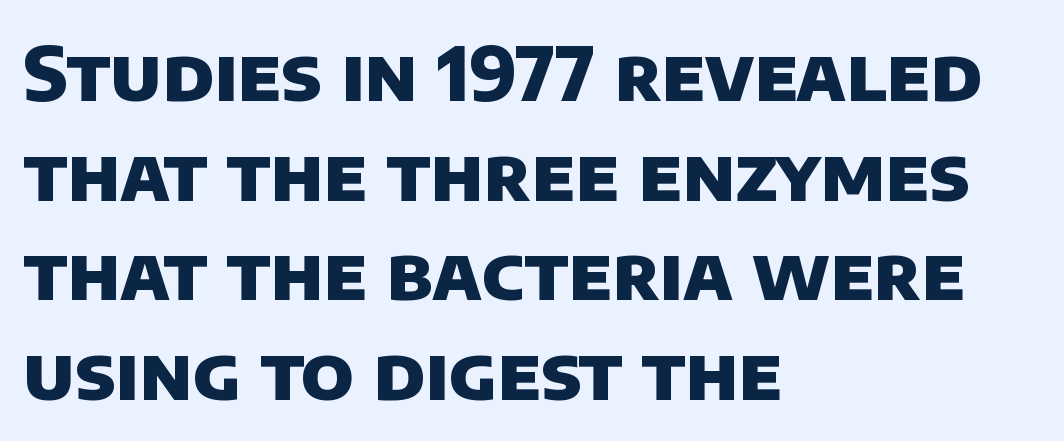
{"serif": "no", "bold": "yes", "weight": "heavy", "width": "normal", "stroke_contrast": "low", "x_height": "large", "monospaced": "no", "underline": "no", "align": "left", "line_spacing": "normal", "line_spacing_ratio": 1.33, "letter_spacing": "normal", "letter_spacing_em": 0.0, "glyph_px": 75}
